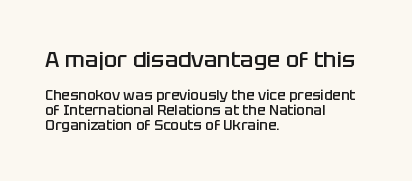
The image shows 22 px text type, upright; set left-aligned, tight line spacing (1.07x), normal letter spacing, not underlined; the first (top) block is 1.57x larger.
